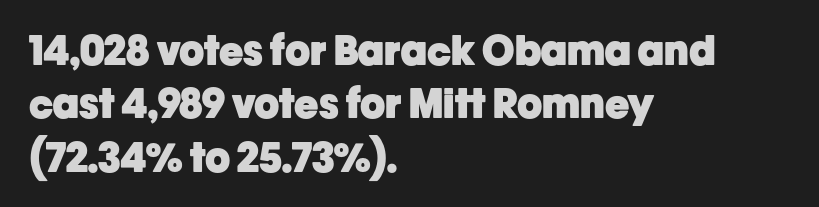
Q: Is the text bold? A: Yes.
Q: Is the text italic (slanted)? A: No, it is upright.
Q: Is the typeface a serif or a sans-serif typeface? A: Sans-serif.
Q: Is the text underlined? A: No.
Q: How is the paragraph aligned? A: Left-aligned.
Q: Is the spacing between letters normal or unusually wide? A: Normal.
Q: Is the spacing between lines tight, normal or loose? A: Normal.
Q: Width (condensed, normal, or wide)? A: Normal.
Q: Stroke contrast? A: Low.
Q: x-height? A: Medium.
Q: Monospaced? A: No.
